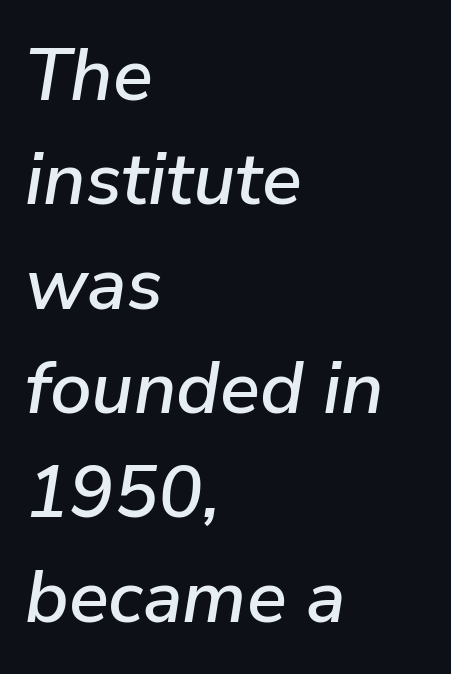
Q: Is the text italic (slanted)? A: Yes, it leans right by about 9 degrees.
Q: Is the text underlined? A: No.
Q: How is the paragraph aligned? A: Left-aligned.
Q: Is the spacing between letters normal or unusually wide? A: Normal.
Q: Is the spacing between lines tight, normal or loose? A: Normal.
Q: Width (condensed, normal, or wide)? A: Normal.
Q: Stroke contrast? A: Low.
Q: x-height? A: Medium.
Q: Monospaced? A: No.
